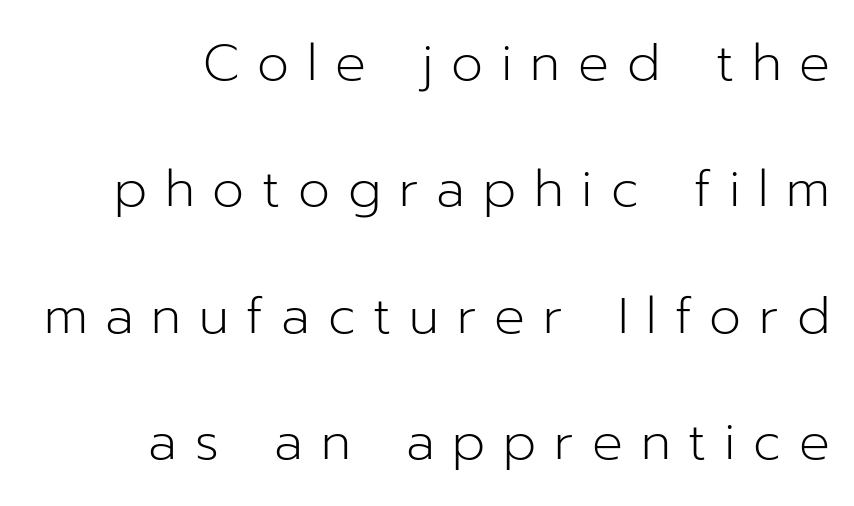
Q: Is the text bold? A: No.
Q: Is the text italic (slanted)? A: No, it is upright.
Q: Is the typeface a serif or a sans-serif typeface? A: Sans-serif.
Q: Is the text underlined? A: No.
Q: How is the paragraph aligned? A: Right-aligned.
Q: Is the spacing between letters normal or unusually wide? A: Unusually wide.
Q: Is the spacing between lines tight, normal or loose? A: Loose.
Q: Width (condensed, normal, or wide)? A: Normal.
Q: Stroke contrast? A: Low.
Q: x-height? A: Medium.
Q: Monospaced? A: No.
